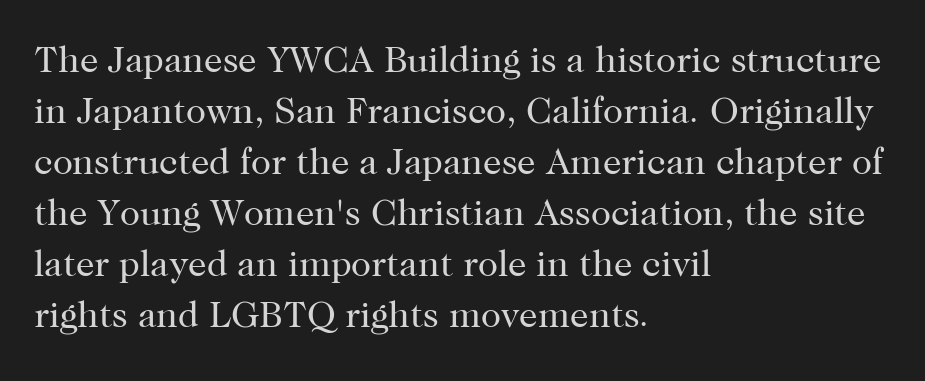
{"serif": "yes", "italic": "no", "bold": "no", "weight": "regular", "width": "normal", "stroke_contrast": "high", "x_height": "medium", "monospaced": "no", "underline": "no", "align": "left", "line_spacing": "normal", "line_spacing_ratio": 1.38, "letter_spacing": "normal", "letter_spacing_em": 0.0, "glyph_px": 37}
